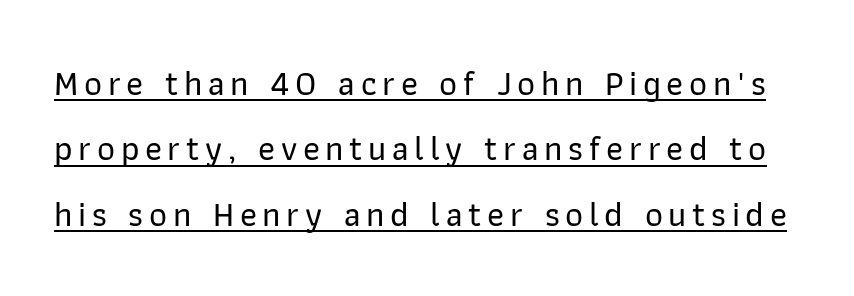
{"serif": "no", "italic": "no", "width": "normal", "stroke_contrast": "low", "x_height": "medium", "monospaced": "no", "underline": "yes", "line_spacing_ratio": 1.87, "glyph_px": 35}
